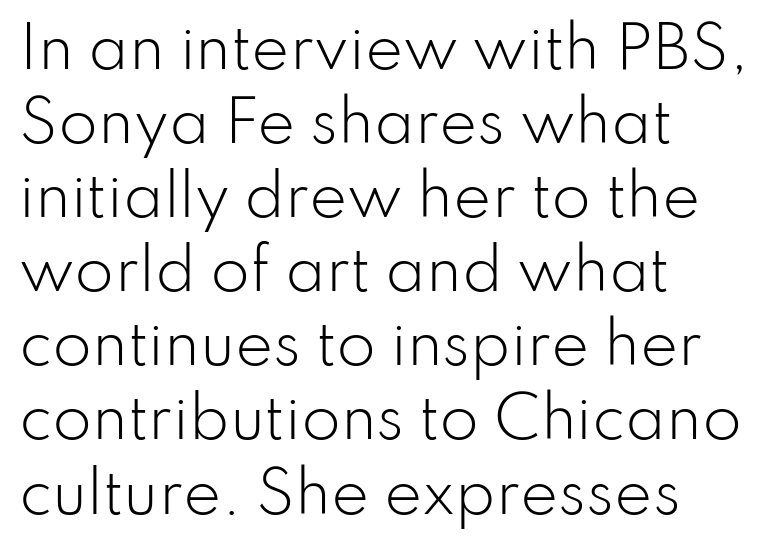
Q: Is the text bold? A: No.
Q: Is the text italic (slanted)? A: No, it is upright.
Q: Is the typeface a serif or a sans-serif typeface? A: Sans-serif.
Q: Is the text underlined? A: No.
Q: How is the paragraph aligned? A: Left-aligned.
Q: Is the spacing between letters normal or unusually wide? A: Normal.
Q: Is the spacing between lines tight, normal or loose? A: Normal.
Q: Width (condensed, normal, or wide)? A: Normal.
Q: Stroke contrast? A: Low.
Q: x-height? A: Small.
Q: Monospaced? A: No.
